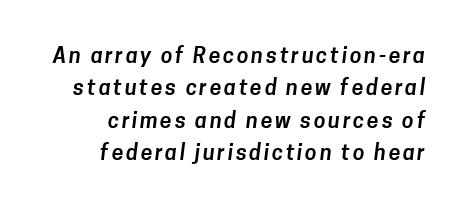
The image shows 21 px text type; set right-aligned, normal line spacing (1.54x), not underlined.
